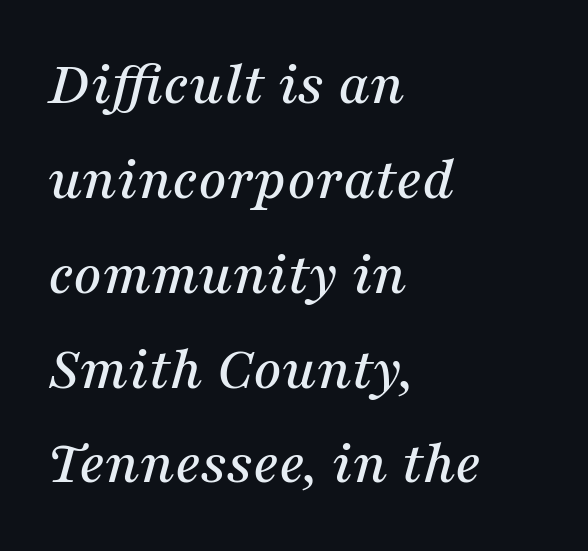
{"serif": "yes", "italic": "yes", "lean": "right", "slant_degrees": 16, "width": "normal", "stroke_contrast": "medium", "x_height": "medium", "monospaced": "no", "underline": "no", "align": "left", "line_spacing": "normal", "line_spacing_ratio": 1.53, "letter_spacing": "normal", "letter_spacing_em": 0.0, "glyph_px": 62}
